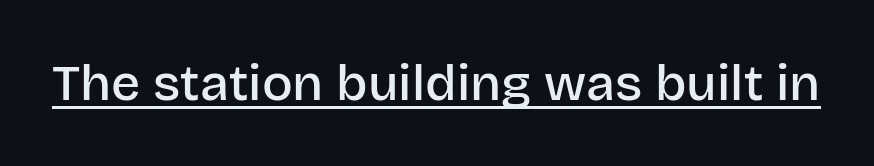
The image shows 51 px semibold sans-serif type, upright; set normal letter spacing, underlined; low stroke contrast and a large x-height.
